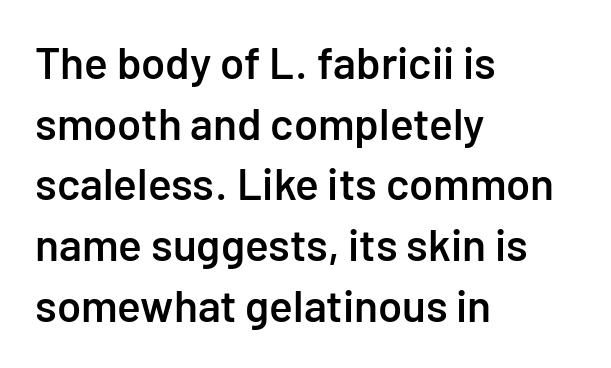
{"serif": "no", "italic": "no", "bold": "semi", "weight": "semibold", "width": "normal", "stroke_contrast": "low", "x_height": "medium", "monospaced": "no", "underline": "no", "align": "left", "line_spacing": "normal", "line_spacing_ratio": 1.38, "letter_spacing": "normal", "letter_spacing_em": 0.0, "glyph_px": 44}
